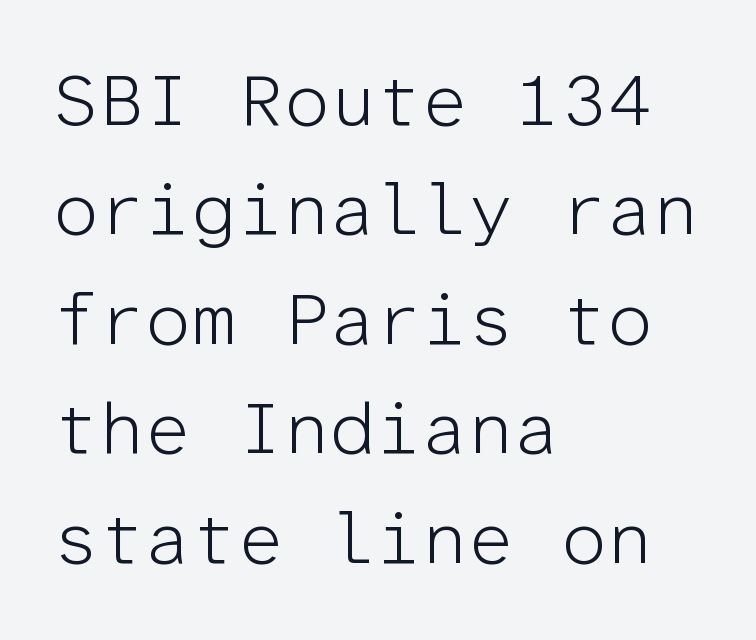
Is the block centered? No — it sits flush against the left margin. Every character here occupies the same horizontal width, giving the sample a typewriter-like rhythm. Default kerning and tracking; the words read as compact shapes. The font sits on the lighter half of the weight spectrum, regular included.
